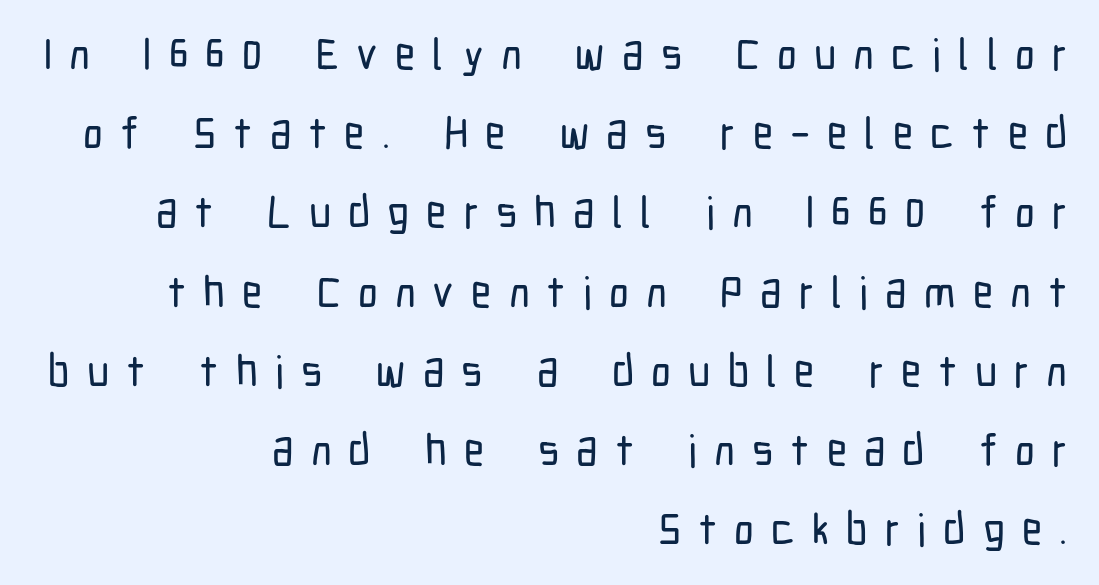
The image shows 44 px condensed sans-serif type, upright; set right-aligned, line spacing 1.8x, unusually wide letter spacing (+0.39 em), not underlined; low stroke contrast and a medium x-height.
